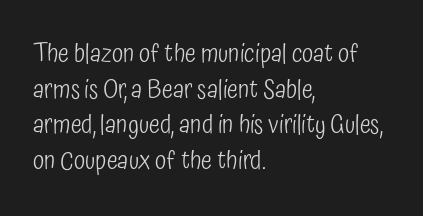
The line texture is even and compact thanks to regular tracking. Honestly, the row spacing looks completely unremarkable. Every row of glyphs begins at an identical x-position on the left. The letters stand straight up with perfectly vertical stems. Stroke thickness stays within the range of a standard reading face or lighter. Unmarked baselines from the first word to the last.
